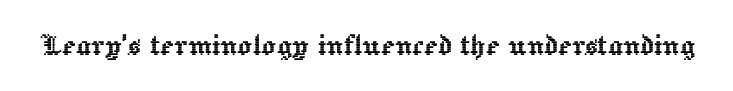
The passage shown is not underscored anywhere. These lines are rendered in a variable-pitch font. Do the letters lean? They stand straight. In terms of letterspacing, this is plain default setting.
